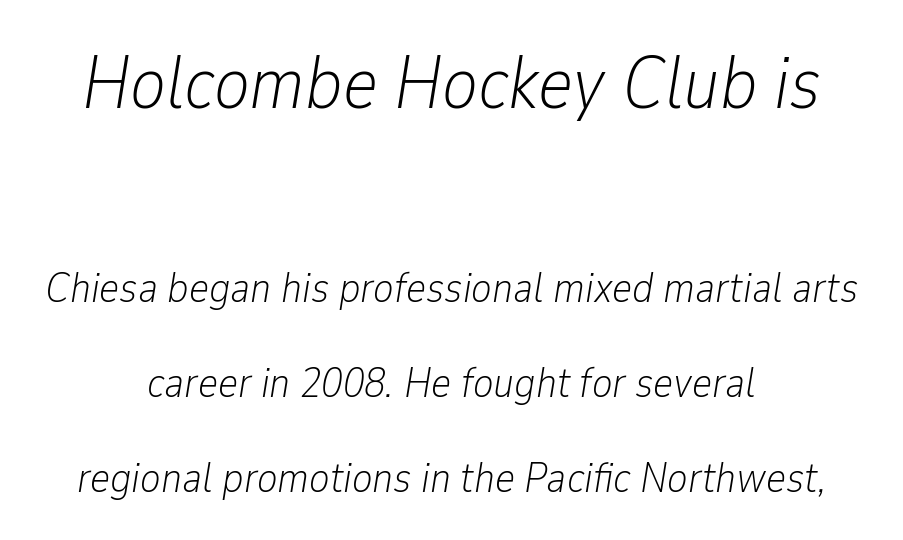
The image shows 75 px light, condensed type, italic (leaning right); set centered, loose line spacing (2.21x), normal letter spacing, not underlined; the first (top) block is 1.74x larger; low stroke contrast and a medium x-height.
